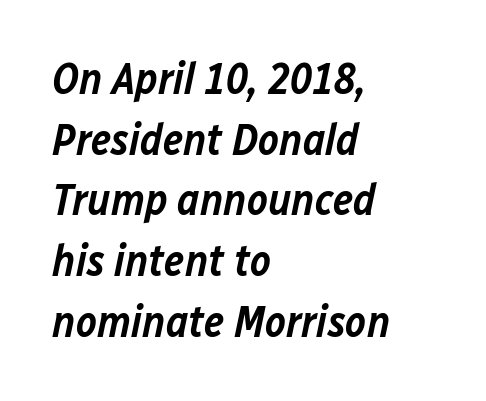
{"italic": "yes", "lean": "right", "slant_degrees": 12, "bold": "semi", "weight": "semibold", "width": "normal", "stroke_contrast": "low", "x_height": "medium", "monospaced": "no", "underline": "no", "align": "left", "line_spacing": "normal", "line_spacing_ratio": 1.38, "letter_spacing": "normal", "letter_spacing_em": 0.0, "glyph_px": 44}
